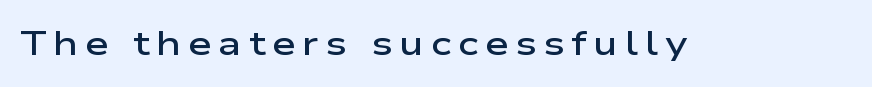
Note the varied advance widths — an 'i' is clearly narrower than an 'm'. Do the letters lean? They stand straight. Unmarked baselines from the first word to the last. The rendering uses a semibold face; strokes are thickened but not to full bold. Tracking here is generous; glyphs stand well apart from one another. This sample uses a sans-serif face.
